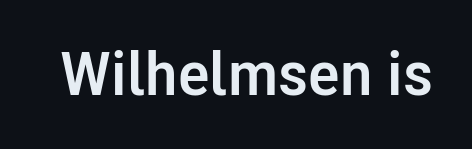
Rendered with straight, roman letterforms. You could not count columns in this text — the font is proportionally spaced. The horizontal fit of the characters is conventional and even. The type family on display is of the sans-serif kind. Each row of text sits above clean, open space.
